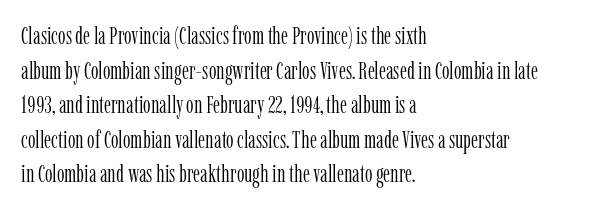
{"italic": "no", "bold": "no", "underline": "no", "align": "left", "line_spacing": "normal", "line_spacing_ratio": 1.44, "letter_spacing": "normal", "letter_spacing_em": 0.0, "glyph_px": 24}
